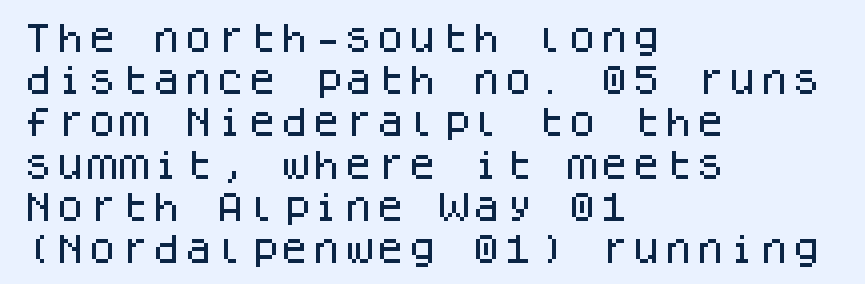
{"serif": "no", "italic": "no", "width": "normal", "stroke_contrast": "low", "x_height": "large", "monospaced": "yes", "underline": "no", "align": "left", "line_spacing": "normal", "line_spacing_ratio": 1.32, "letter_spacing": "normal", "letter_spacing_em": 0.0, "glyph_px": 32}
